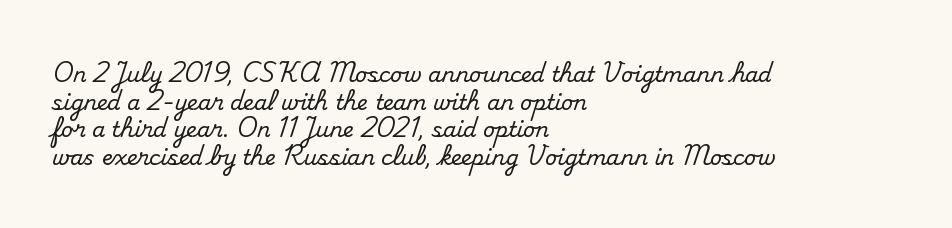
Q: Is the text italic (slanted)? A: Yes.
Q: Is the text underlined? A: No.
Q: How is the paragraph aligned? A: Left-aligned.
Q: Is the spacing between letters normal or unusually wide? A: Normal.
Q: Is the spacing between lines tight, normal or loose? A: Normal.
